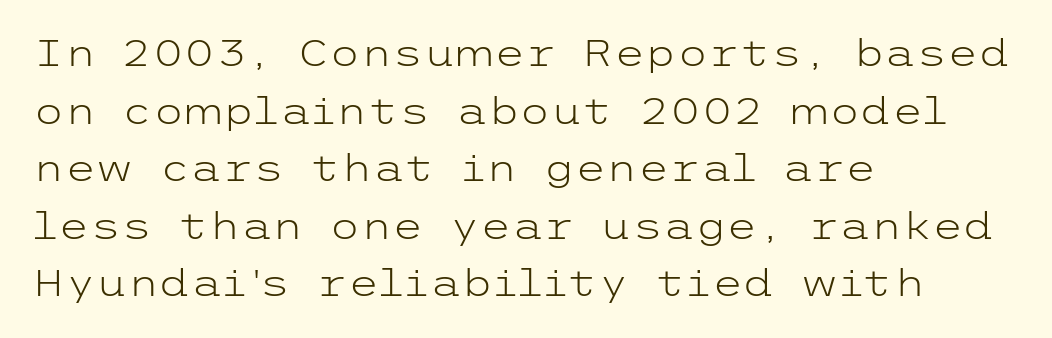
Q: Is the text bold? A: No.
Q: Is the text italic (slanted)? A: No, it is upright.
Q: Is the typeface a serif or a sans-serif typeface? A: Sans-serif.
Q: Is the text underlined? A: No.
Q: How is the paragraph aligned? A: Left-aligned.
Q: Is the spacing between letters normal or unusually wide? A: Normal.
Q: Is the spacing between lines tight, normal or loose? A: Normal.
Q: Width (condensed, normal, or wide)? A: Wide.
Q: Stroke contrast? A: Low.
Q: x-height? A: Medium.
